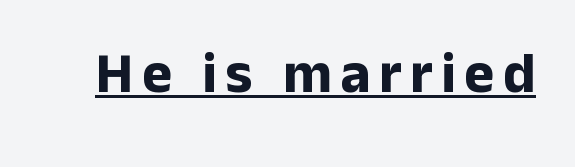
The image shows 57 px bold sans-serif type, upright; set underlined; low stroke contrast and a medium x-height.
